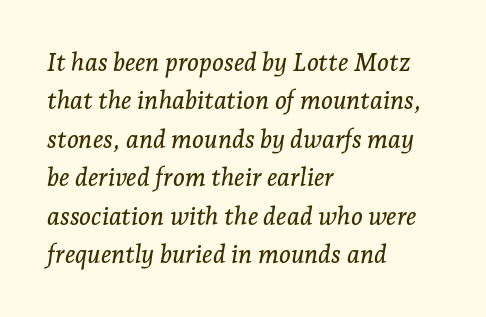
The image shows 25 px text type, italic (leaning right); set left-aligned, normal line spacing (1.54x), normal letter spacing, not underlined.
